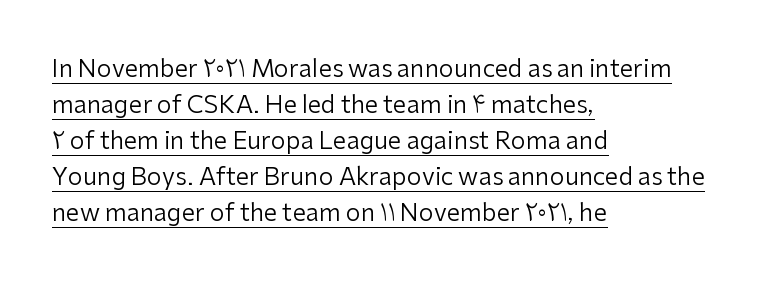
{"italic": "no", "bold": "no", "underline": "yes", "align": "left", "line_spacing": "normal", "line_spacing_ratio": 1.5, "letter_spacing": "normal", "letter_spacing_em": 0.0, "glyph_px": 24}
